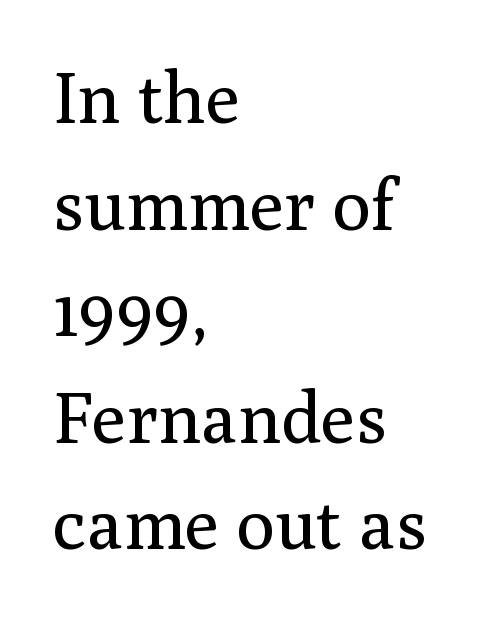
The image shows 72 px regular-weight serif type, upright; set left-aligned, normal line spacing (1.48x), normal letter spacing, not underlined; medium stroke contrast and a medium x-height.
